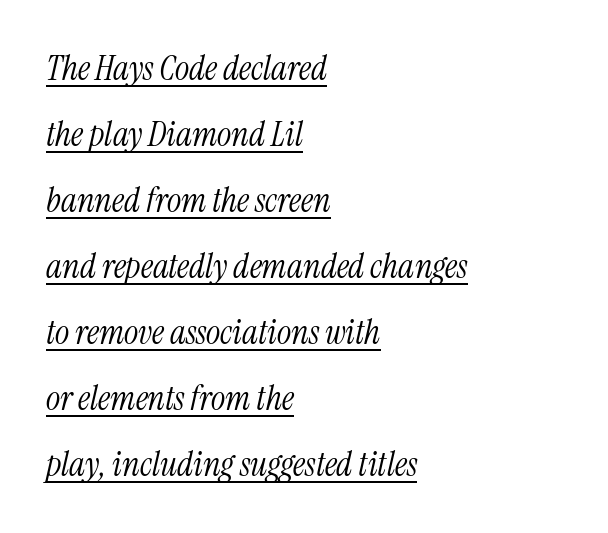
{"serif": "yes", "italic": "yes", "lean": "right", "slant_degrees": 13, "bold": "no", "weight": "light", "width": "condensed", "stroke_contrast": "medium", "x_height": "medium", "monospaced": "no", "underline": "yes", "align": "left", "line_spacing": "loose", "line_spacing_ratio": 1.94, "letter_spacing": "normal", "letter_spacing_em": 0.0, "glyph_px": 34}
